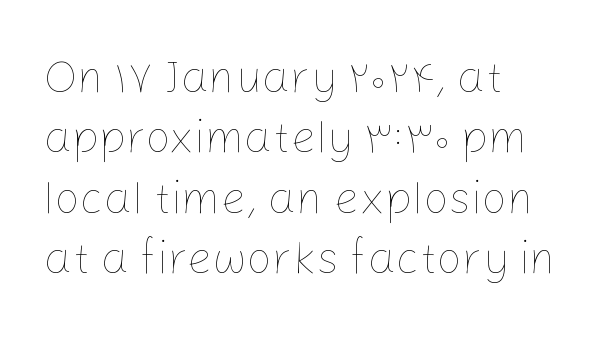
One glance says typical: line gaps are just what's usual. These glyphs show unthickened strokes, regular width or finer. Decoration check: the copy has no underline. Letter spacing: default. Style check: upright. Do the characters align in a grid? No, the font is proportional.
